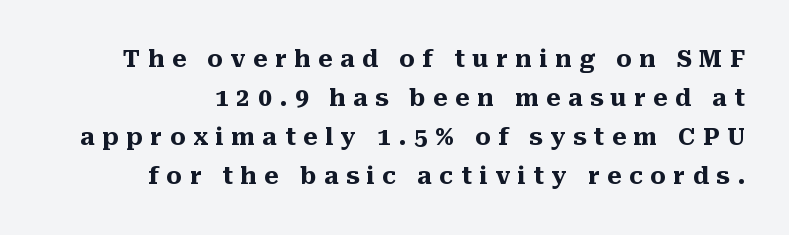
The image shows 24 px bold type, upright; set normal line spacing (1.63x), unusually wide letter spacing (+0.32 em), not underlined.
